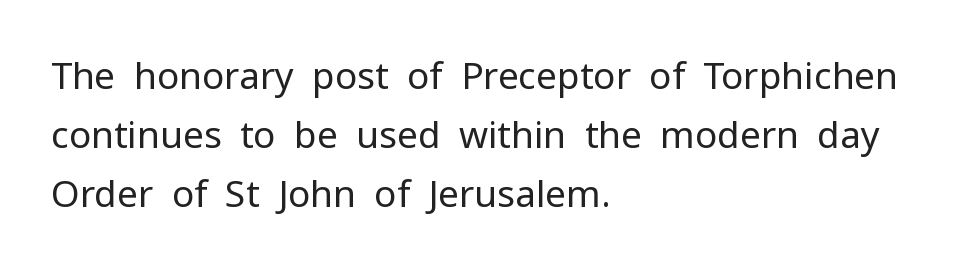
{"serif": "no", "italic": "no", "bold": "no", "weight": "regular", "width": "normal", "stroke_contrast": "low", "x_height": "medium", "monospaced": "no", "underline": "no", "align": "left", "line_spacing": "normal", "line_spacing_ratio": 1.59, "letter_spacing": "normal", "letter_spacing_em": 0.0, "glyph_px": 37}
